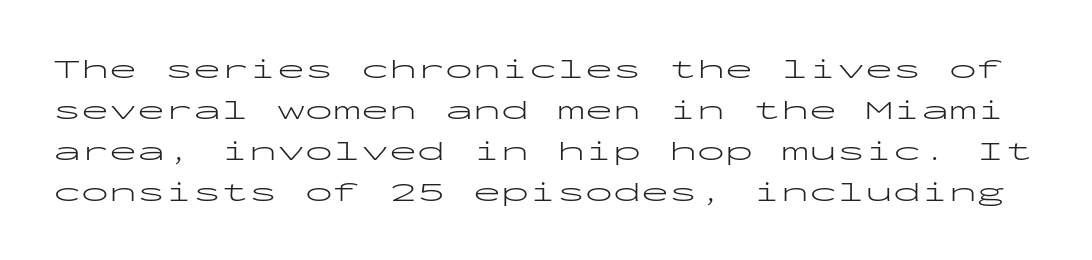
Q: Is the text bold? A: No.
Q: Is the text italic (slanted)? A: No, it is upright.
Q: Is the typeface a serif or a sans-serif typeface? A: Sans-serif.
Q: Is the text underlined? A: No.
Q: Is the spacing between letters normal or unusually wide? A: Normal.
Q: Is the spacing between lines tight, normal or loose? A: Normal.
Q: Width (condensed, normal, or wide)? A: Wide.
Q: Stroke contrast? A: Low.
Q: x-height? A: Medium.
Q: Monospaced? A: Yes.
